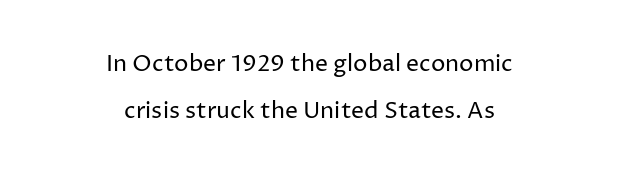
{"italic": "no", "bold": "no", "underline": "no", "align": "center", "line_spacing": "loose", "line_spacing_ratio": 2.06, "letter_spacing": "normal", "letter_spacing_em": 0.0, "glyph_px": 23}
